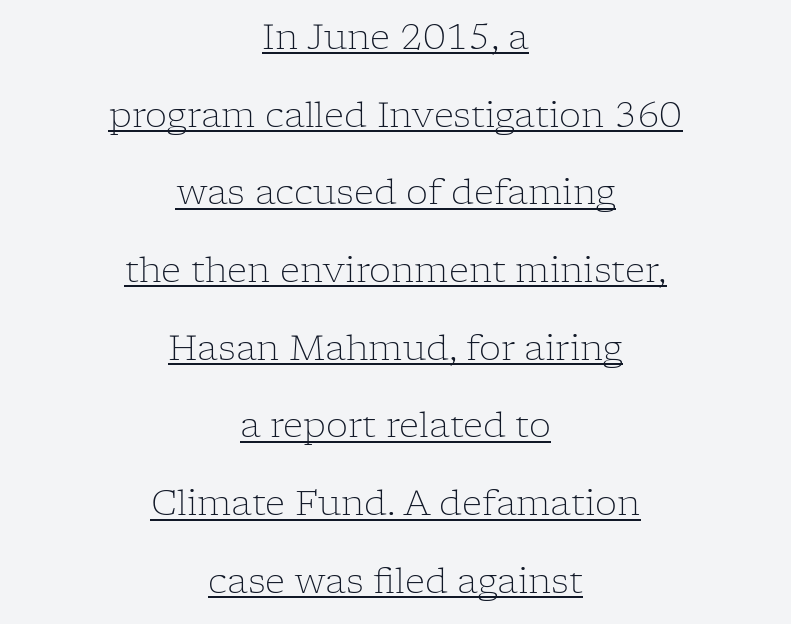
The type is set solid horizontally, with unmodified tracking. The specimen reads as upright at a glance. Note the varied advance widths — an 'i' is clearly narrower than an 'm'. Has an underline been added? It has. Teacher's note: observe the equal gaps on both sides — that is centered alignment. Old-style or modern, the face here clearly has serifs.
